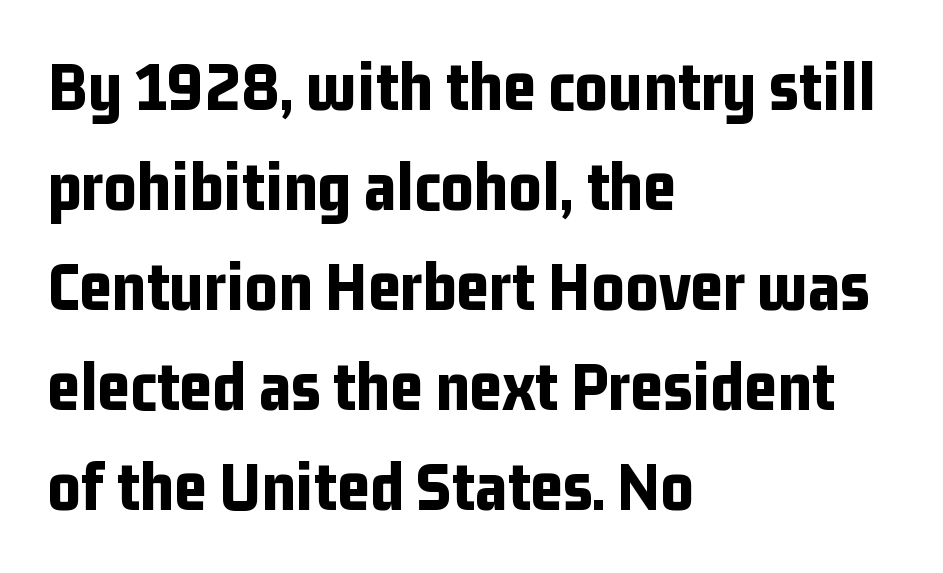
The image shows 71 px bold, condensed sans-serif type, upright; set left-aligned, normal line spacing (1.41x), normal letter spacing, not underlined; low stroke contrast and a medium x-height.
